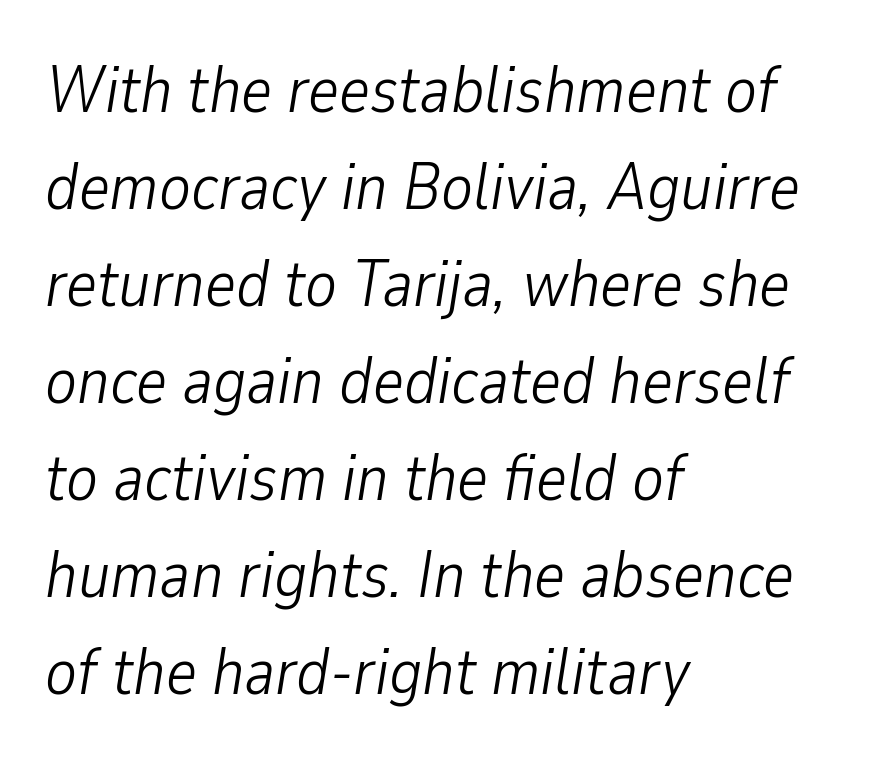
{"italic": "yes", "lean": "right", "slant_degrees": 9, "bold": "no", "weight": "light", "width": "condensed", "stroke_contrast": "low", "x_height": "medium", "monospaced": "no", "underline": "no", "align": "left", "line_spacing": "normal", "line_spacing_ratio": 1.47, "letter_spacing": "normal", "letter_spacing_em": 0.0, "glyph_px": 66}
